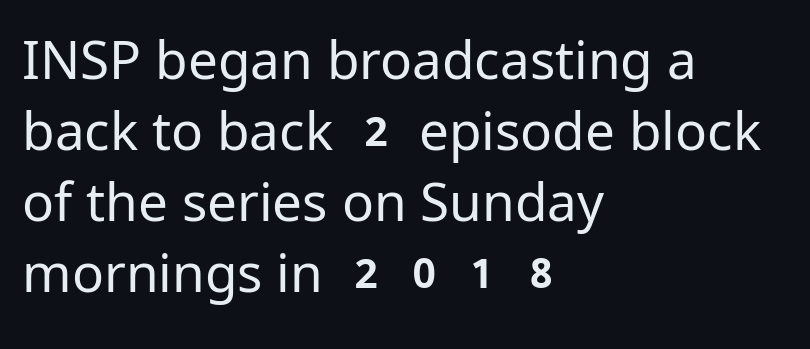
Q: Is the text bold? A: No.
Q: Is the text italic (slanted)? A: No, it is upright.
Q: Is the typeface a serif or a sans-serif typeface? A: Sans-serif.
Q: Is the text underlined? A: No.
Q: How is the paragraph aligned? A: Left-aligned.
Q: Is the spacing between letters normal or unusually wide? A: Normal.
Q: Is the spacing between lines tight, normal or loose? A: Normal.
Q: Width (condensed, normal, or wide)? A: Normal.
Q: Stroke contrast? A: Low.
Q: x-height? A: Medium.
Q: Monospaced? A: No.
